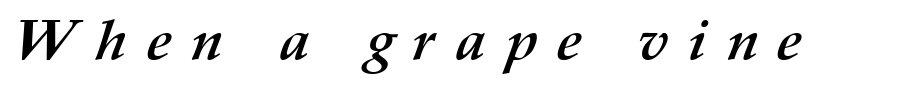
The gap between lines stays unmarked. Here the glyphs are tracked loosely, breaking word shapes into spaced letters. Weight: bold. Each letter keeps its own natural width here, so spacing adapts to shape.
